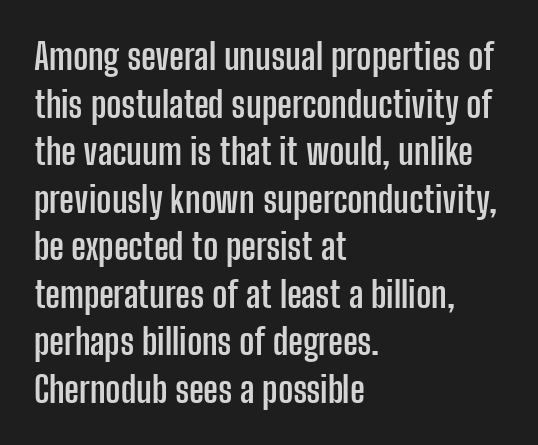
The setting favours the left margin, as ordinary paragraphs usually do. Nobody touched the tracking dial on this one. Style check: upright. Does the leading feel generous? No, just average.
